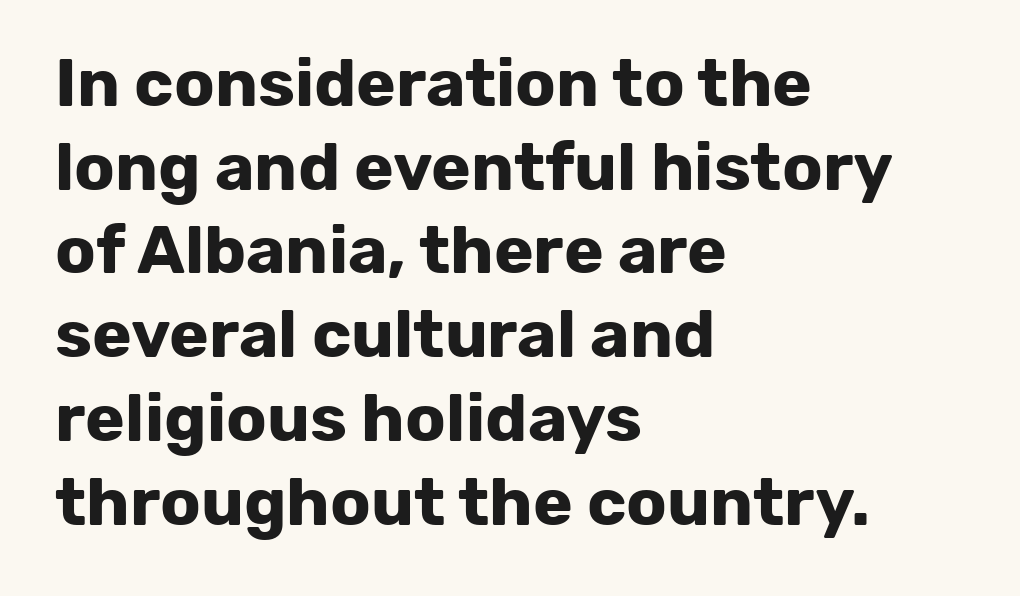
{"serif": "no", "italic": "no", "bold": "yes", "weight": "bold", "width": "normal", "stroke_contrast": "low", "x_height": "medium", "monospaced": "no", "underline": "no", "align": "left", "line_spacing": "normal", "line_spacing_ratio": 1.25, "letter_spacing": "normal", "letter_spacing_em": 0.0, "glyph_px": 67}
